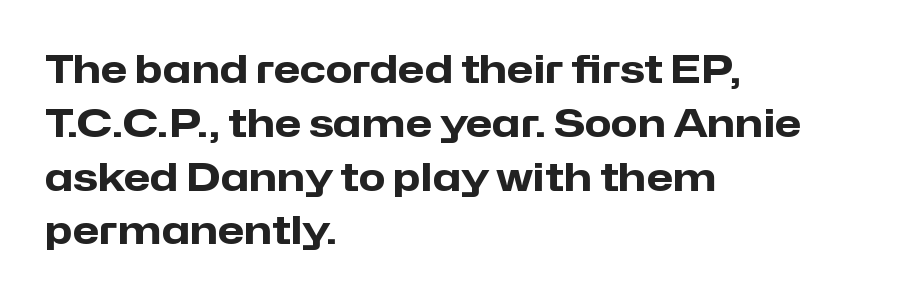
{"serif": "no", "italic": "no", "bold": "yes", "weight": "heavy", "width": "normal", "stroke_contrast": "low", "x_height": "medium", "monospaced": "no", "underline": "no", "align": "left", "line_spacing": "normal", "line_spacing_ratio": 1.38, "letter_spacing": "normal", "letter_spacing_em": 0.0, "glyph_px": 39}
